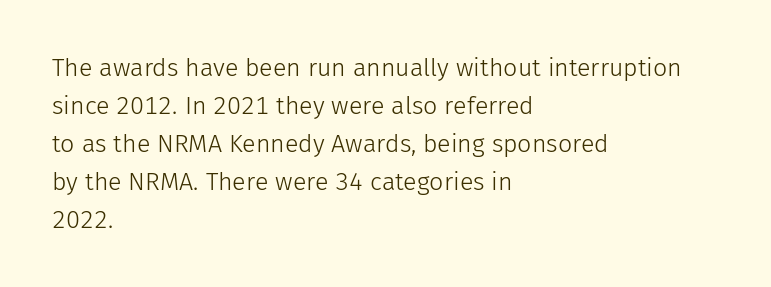
The font's upright variant was chosen for this text. The specimen omits any rule beneath the text block's lines. All the whitespace from short lines collects on the right. Tracking here is standard; glyphs follow each other at the usual distance.
